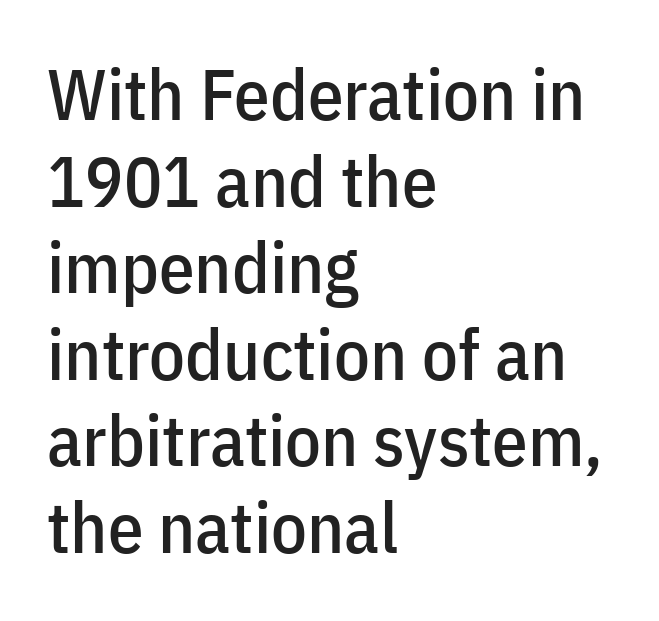
The image shows 71 px condensed sans-serif type, upright; set left-aligned, line spacing 1.22x, normal letter spacing, not underlined; low stroke contrast and a medium x-height.
